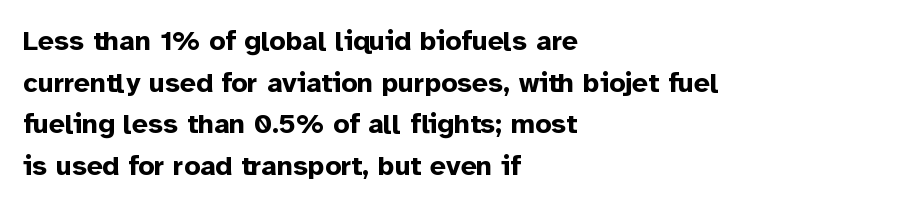
This rendering uses left alignment, leaving the right contour irregular. This is sans-serif lettering, the kind often seen on screens and signage. Do the letters lean? They stand straight. Glyph-to-glyph distance matches everyday printed text. Students, observe: this is what conventionally led text looks like.
